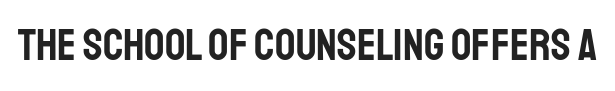
{"serif": "no", "italic": "no", "width": "condensed", "stroke_contrast": "low", "x_height": "large", "monospaced": "no", "underline": "no", "letter_spacing": "normal", "letter_spacing_em": 0.0, "glyph_px": 45}
